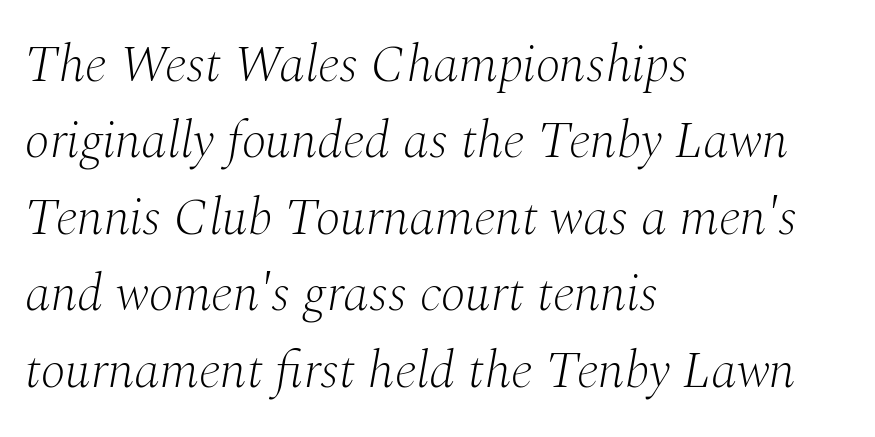
Think of a printed novel: that variable character pitch is what you see here. Look at the tracking — it's just the regular setting, nothing added. Slant detected: the letters are inclined. Compared with a centered layout, this one pins lines to the left instead.
